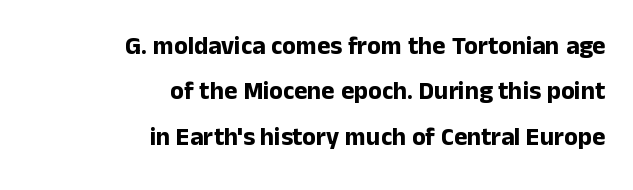
Compared with typical body copy, the letter spacing here is the same. Which margin do the lines hug? The right one — the left edge is uneven. Strokes here are thick enough to call this a true bold. The letters stand straight up with perfectly vertical stems. The baseline area is clear.
